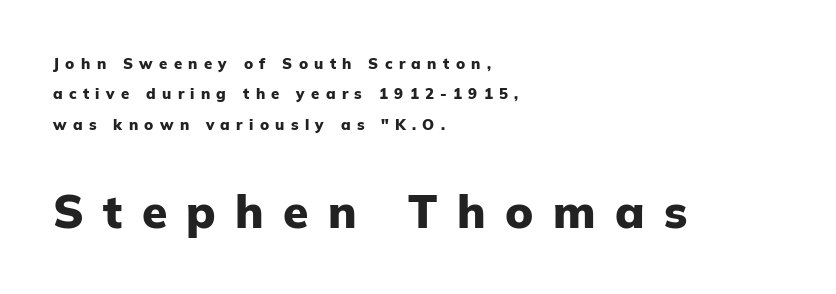
The image shows 46 px heavy sans-serif type, upright; set left-aligned, loose line spacing (2.03x), unusually wide letter spacing (+0.42 em), not underlined; the second (bottom) block is 3.07x larger; low stroke contrast and a medium x-height.
